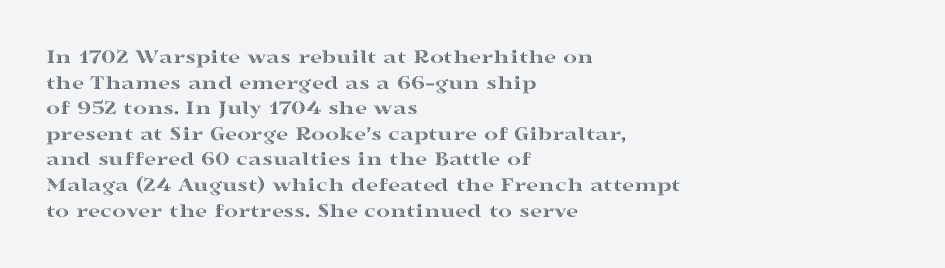
Q: Is the text italic (slanted)? A: No, it is upright.
Q: Is the text underlined? A: No.
Q: How is the paragraph aligned? A: Left-aligned.
Q: Is the spacing between letters normal or unusually wide? A: Normal.
